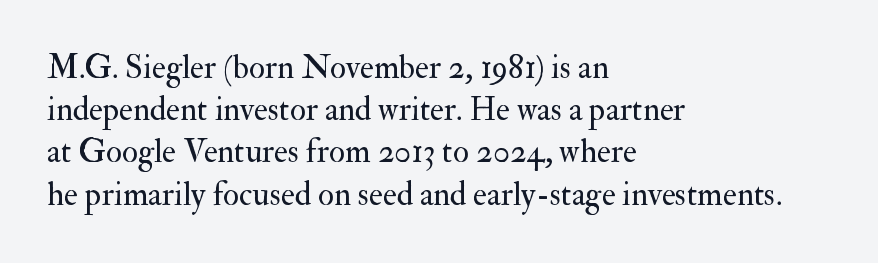
{"serif": "yes", "italic": "no", "bold": "no", "weight": "regular", "width": "normal", "stroke_contrast": "medium", "x_height": "small", "monospaced": "no", "underline": "no", "align": "left", "line_spacing": "normal", "line_spacing_ratio": 1.28, "letter_spacing": "normal", "letter_spacing_em": 0.0, "glyph_px": 33}
